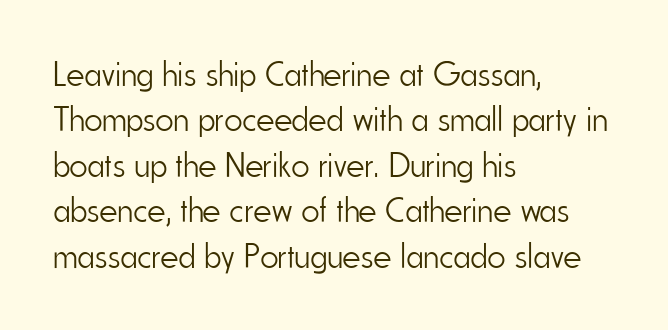
The image shows 35 px light, condensed sans-serif type, upright; set left-aligned, normal line spacing (1.3x), normal letter spacing, not underlined; low stroke contrast and a small x-height.
